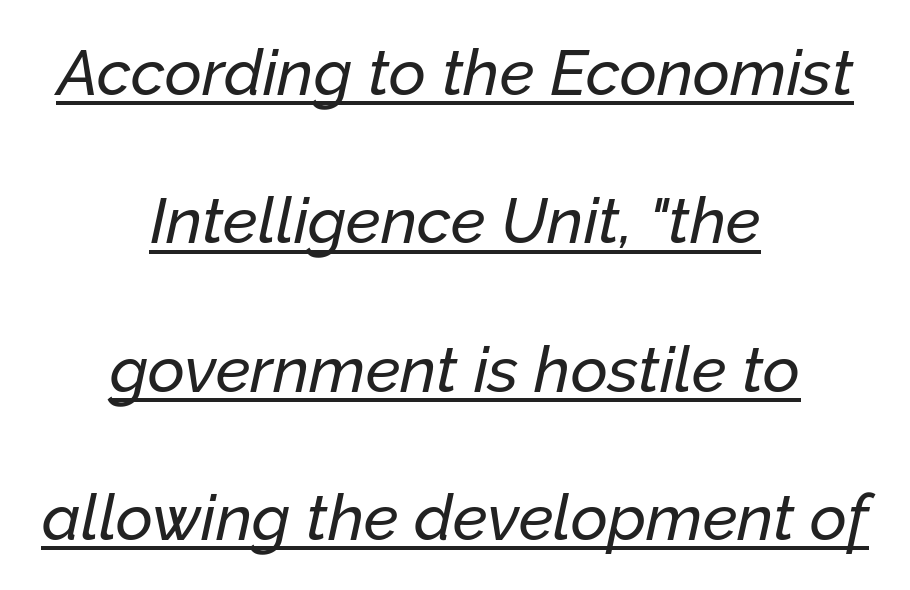
The lines are spread far apart with generous leading. Glyph-to-glyph distance matches everyday printed text. The string is rendered with underlining switched on. Note the varied advance widths — an 'i' is clearly narrower than an 'm'. The font's italic variant was chosen for this text.
